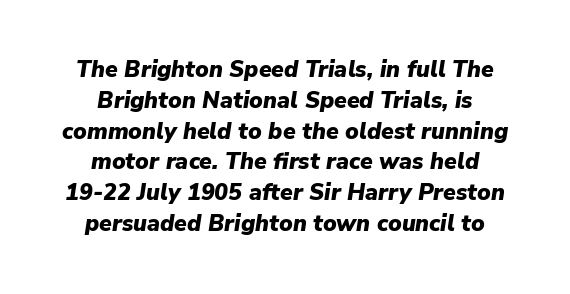
{"italic": "yes", "lean": "right", "slant_degrees": 9, "bold": "yes", "underline": "no", "align": "center", "line_spacing": "normal", "line_spacing_ratio": 1.34, "letter_spacing": "normal", "letter_spacing_em": 0.0, "glyph_px": 23}
